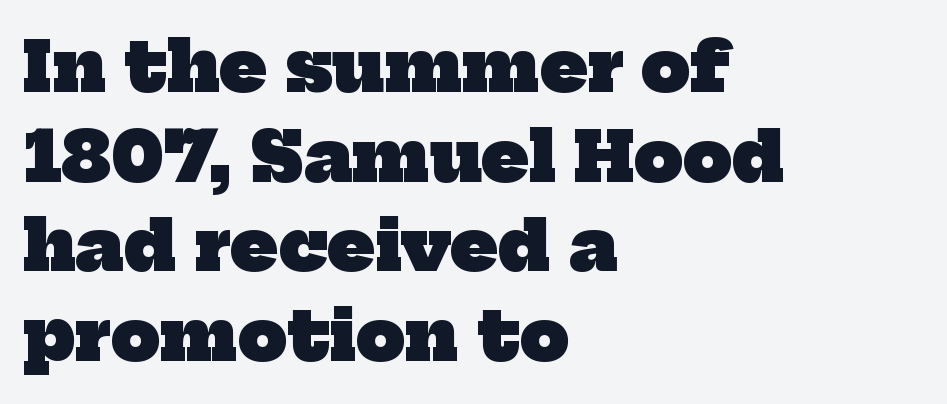
{"serif": "yes", "bold": "yes", "weight": "heavy", "width": "normal", "stroke_contrast": "low", "x_height": "medium", "monospaced": "no", "underline": "no", "align": "left", "line_spacing": "normal", "line_spacing_ratio": 1.3, "letter_spacing": "normal", "letter_spacing_em": 0.0, "glyph_px": 69}
